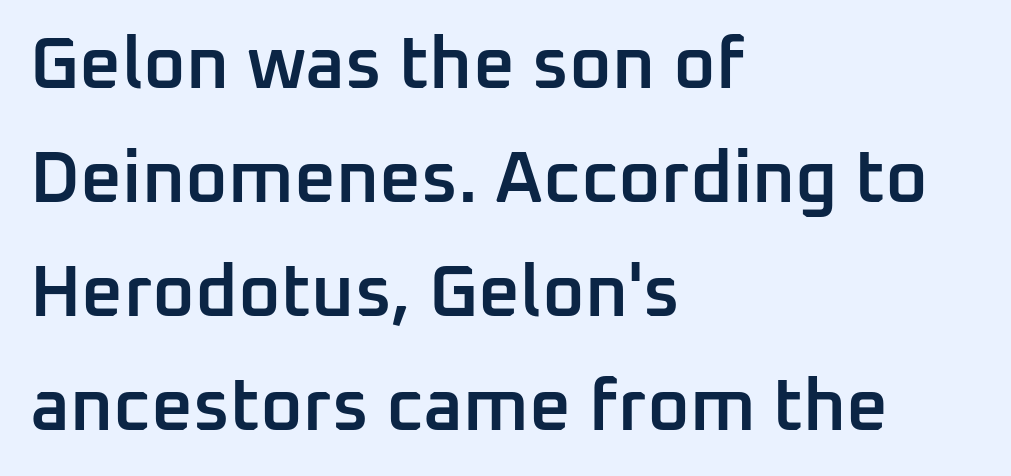
The image shows 73 px semibold sans-serif type, upright; set left-aligned, normal line spacing (1.56x), normal letter spacing, not underlined; low stroke contrast and a medium x-height.
